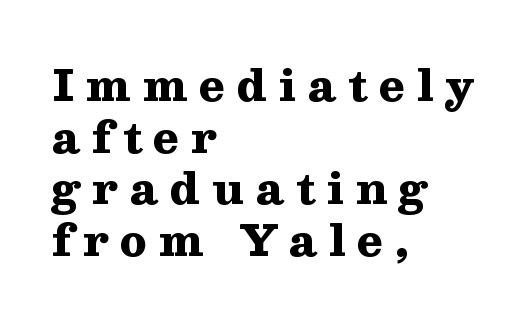
Q: Is the text bold? A: Yes.
Q: Is the text italic (slanted)? A: No, it is upright.
Q: Is the typeface a serif or a sans-serif typeface? A: Serif.
Q: Is the text underlined? A: No.
Q: How is the paragraph aligned? A: Left-aligned.
Q: Is the spacing between letters normal or unusually wide? A: Unusually wide.
Q: Width (condensed, normal, or wide)? A: Wide.
Q: Stroke contrast? A: Medium.
Q: x-height? A: Medium.
Q: Monospaced? A: No.
